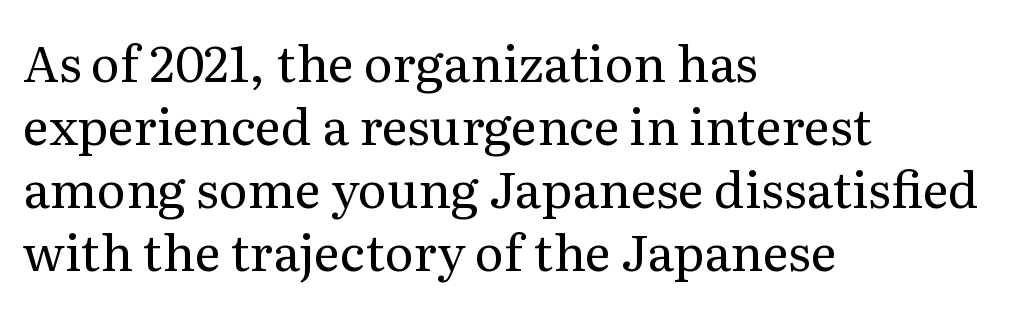
{"serif": "yes", "italic": "no", "bold": "no", "weight": "regular", "width": "normal", "stroke_contrast": "medium", "x_height": "medium", "monospaced": "no", "underline": "no", "align": "left", "line_spacing": "normal", "line_spacing_ratio": 1.26, "letter_spacing": "normal", "letter_spacing_em": 0.0, "glyph_px": 50}
